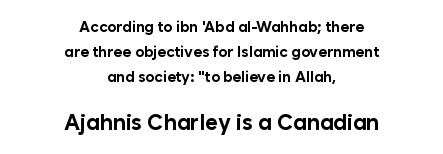
The image shows 22 px bold type, upright; set centered, normal line spacing (1.66x), normal letter spacing, not underlined; the second (bottom) block is 1.47x larger.
